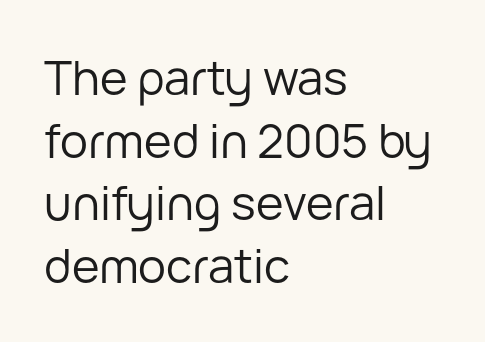
Q: Is the text bold? A: No.
Q: Is the text italic (slanted)? A: No, it is upright.
Q: Is the typeface a serif or a sans-serif typeface? A: Sans-serif.
Q: Is the text underlined? A: No.
Q: How is the paragraph aligned? A: Left-aligned.
Q: Is the spacing between letters normal or unusually wide? A: Normal.
Q: Is the spacing between lines tight, normal or loose? A: Normal.
Q: Width (condensed, normal, or wide)? A: Normal.
Q: Stroke contrast? A: Low.
Q: x-height? A: Medium.
Q: Monospaced? A: No.
